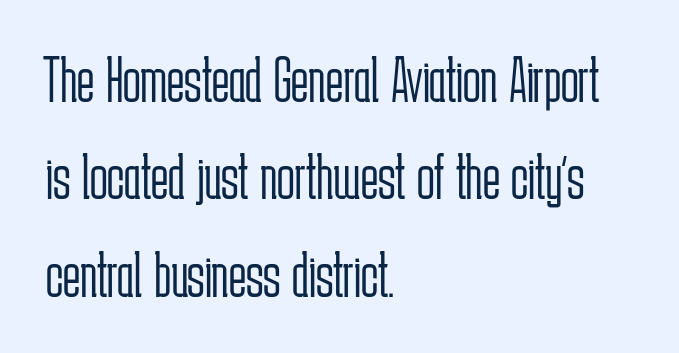
In terms of letterform style, serifs are entirely absent. The face used here is rendered with its standard letterfit. The passage is arranged the way most books set body copy — flush left. The designer left line spacing at the default.
